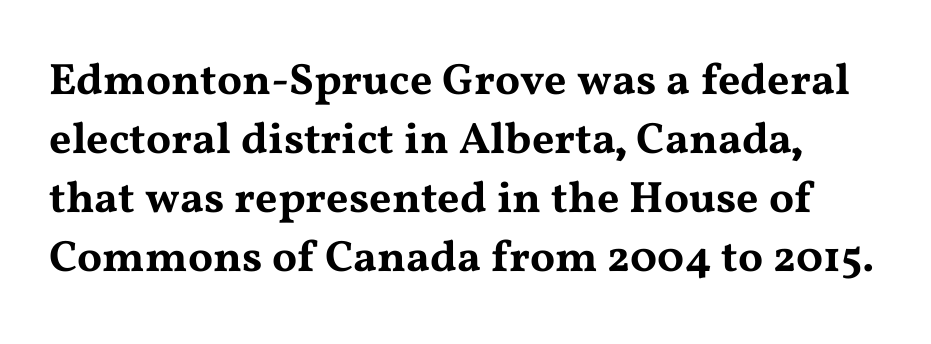
Q: Is the text italic (slanted)? A: No, it is upright.
Q: Is the typeface a serif or a sans-serif typeface? A: Serif.
Q: Is the text underlined? A: No.
Q: Is the spacing between letters normal or unusually wide? A: Normal.
Q: Is the spacing between lines tight, normal or loose? A: Normal.
Q: Width (condensed, normal, or wide)? A: Wide.
Q: Stroke contrast? A: Medium.
Q: x-height? A: Medium.
Q: Monospaced? A: No.
